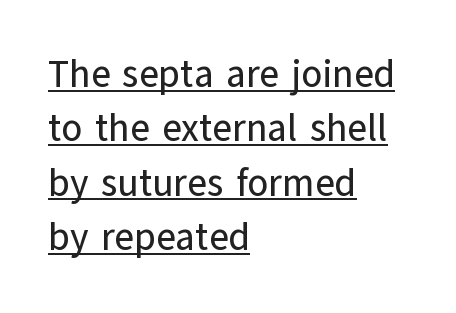
A normal amount of white space separates one row of letters from the next. Notice how a bar underscores the lettering throughout. The compositor pushed each line to the left boundary. The typeface chosen for these lines omits serifs.
